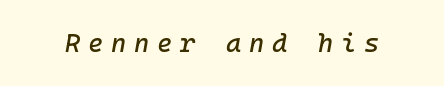
Q: Is the text italic (slanted)? A: Yes, it leans right by about 10 degrees.
Q: Is the text underlined? A: No.
Q: Is the spacing between letters normal or unusually wide? A: Unusually wide.
